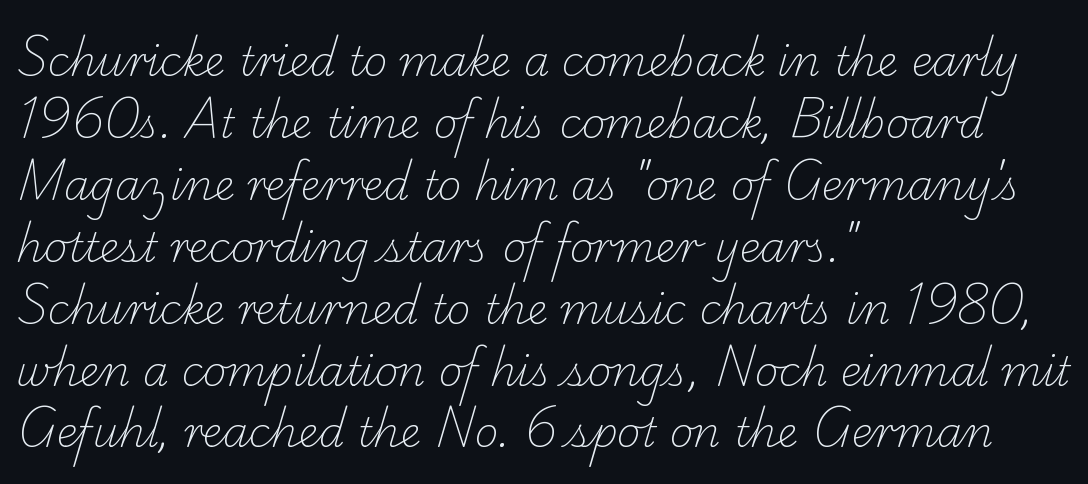
The image shows 41 px light serif type; set left-aligned, normal line spacing (1.51x), normal letter spacing, not underlined; low stroke contrast and a small x-height.
